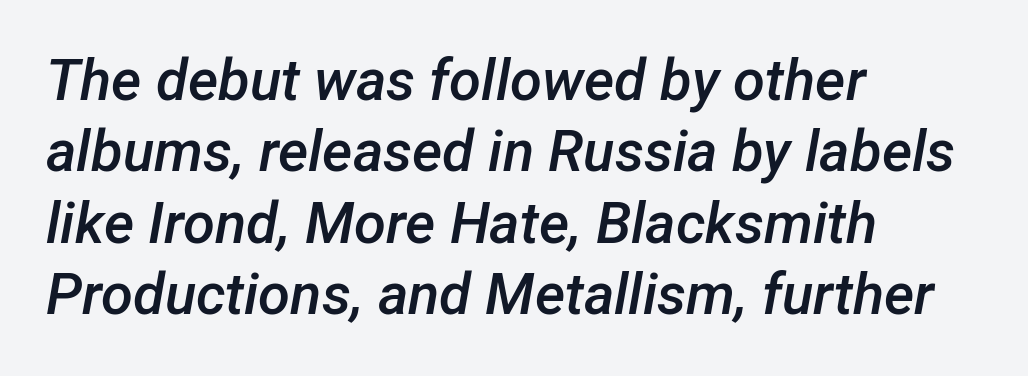
{"italic": "yes", "lean": "right", "slant_degrees": 12, "bold": "semi", "weight": "semibold", "width": "normal", "stroke_contrast": "low", "x_height": "medium", "monospaced": "no", "underline": "no", "align": "left", "line_spacing_ratio": 1.23, "letter_spacing": "normal", "letter_spacing_em": 0.0, "glyph_px": 58}
